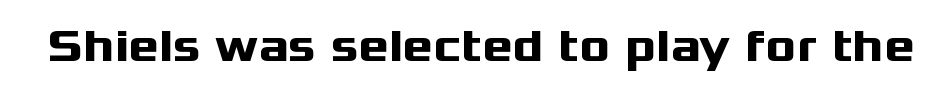
Q: Is the text bold? A: Yes.
Q: Is the text italic (slanted)? A: No, it is upright.
Q: Is the typeface a serif or a sans-serif typeface? A: Sans-serif.
Q: Is the text underlined? A: No.
Q: Is the spacing between letters normal or unusually wide? A: Normal.
Q: Width (condensed, normal, or wide)? A: Wide.
Q: Stroke contrast? A: Medium.
Q: x-height? A: Medium.
Q: Monospaced? A: No.
